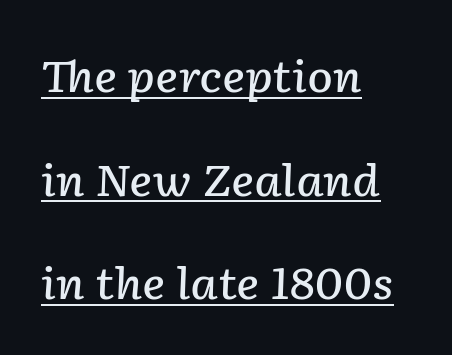
Observe the ordinary spacing: letters are neighbours, not strangers. This sample is left-justified, so line endings fall wherever the words run out. Looks like regular typesetting: each glyph gets only the width it needs. The lines are spread far apart with generous leading. Is there an underline? Yes — a line sits under the letters.
